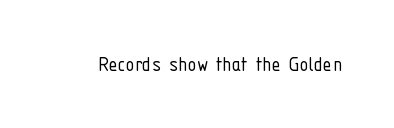
The type is set solid horizontally, with unmodified tracking. Words float on clear page, feet unadorned. A quiet, ordinary-to-light weight characterises the typeface. The type sits square on the baseline with zero lean.
